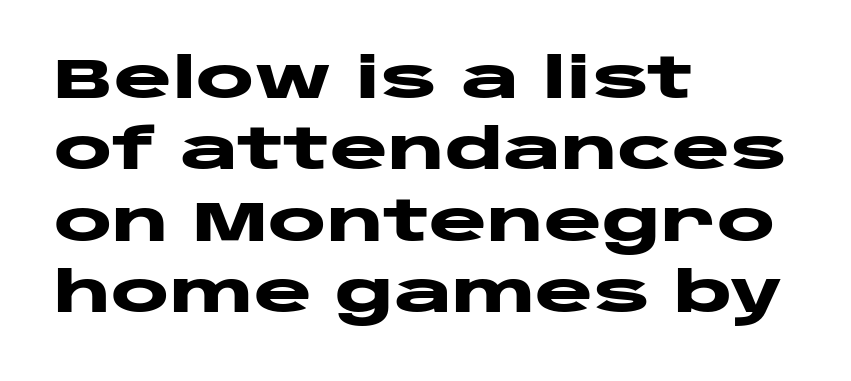
Q: Is the text bold? A: Yes.
Q: Is the text italic (slanted)? A: No, it is upright.
Q: Is the typeface a serif or a sans-serif typeface? A: Sans-serif.
Q: Is the text underlined? A: No.
Q: How is the paragraph aligned? A: Left-aligned.
Q: Is the spacing between letters normal or unusually wide? A: Normal.
Q: Is the spacing between lines tight, normal or loose? A: Normal.
Q: Width (condensed, normal, or wide)? A: Wide.
Q: Stroke contrast? A: Low.
Q: x-height? A: Large.
Q: Monospaced? A: No.
